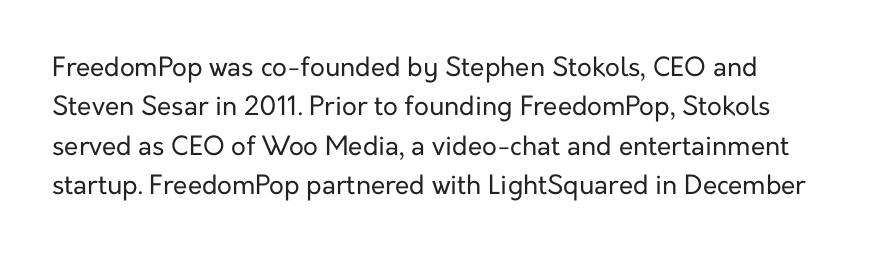
No heavy texture on the line: the type isn't bold. A bare baseline throughout the passage. When letters stand straight like this, we call the style roman or upright. Default kerning and tracking; the words read as compact shapes. The space between consecutive lines is moderate.
